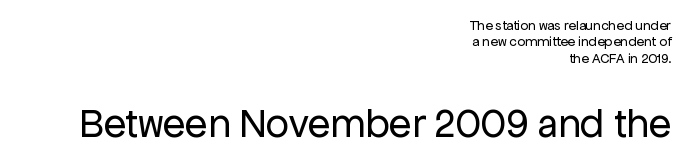
The image shows 41 px regular-weight sans-serif type, upright; set right-aligned, line spacing 1.17x, normal letter spacing, not underlined; the second (bottom) block is 2.93x larger; low stroke contrast and a medium x-height.
